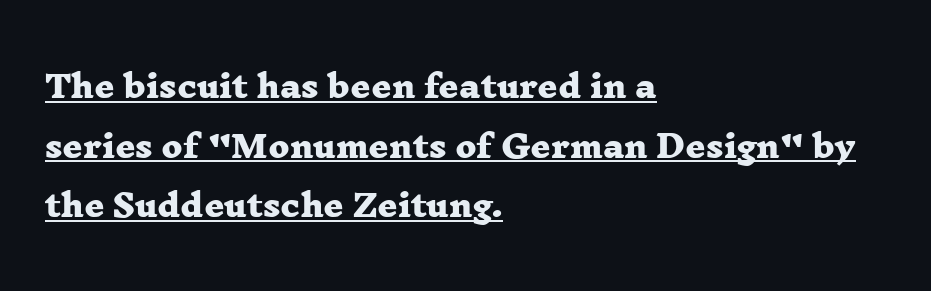
The image shows 31 px heavy, wide serif type; set left-aligned, loose line spacing (1.92x), normal letter spacing, underlined; low stroke contrast and a medium x-height.
